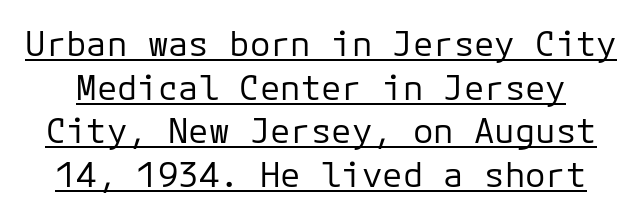
These lines are composed in type without serifs. These lines are rendered in a fixed-pitch font. The weight would be labelled regular, book, light, or lighter still. The passage shown has conventional tracking throughout. Tall strokes in this sample are plumb rather than angled. Leading: standard.
